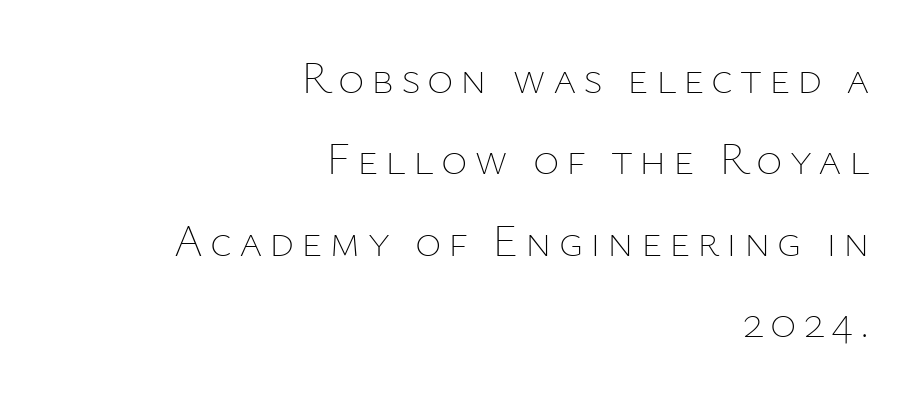
Q: Is the text bold? A: No.
Q: Is the text italic (slanted)? A: No, it is upright.
Q: Is the text underlined? A: No.
Q: How is the paragraph aligned? A: Right-aligned.
Q: Width (condensed, normal, or wide)? A: Normal.
Q: Stroke contrast? A: Low.
Q: x-height? A: Medium.
Q: Monospaced? A: No.
